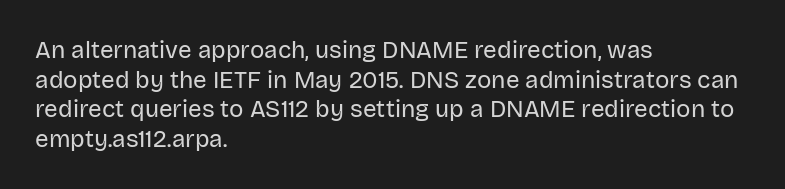
{"italic": "no", "bold": "no", "underline": "no", "align": "left", "line_spacing_ratio": 1.23, "letter_spacing": "normal", "letter_spacing_em": 0.0, "glyph_px": 24}
